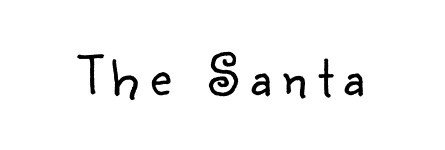
{"serif": "no", "italic": "no", "bold": "no", "weight": "light", "width": "normal", "stroke_contrast": "low", "x_height": "small", "monospaced": "no", "underline": "no", "glyph_px": 58}
